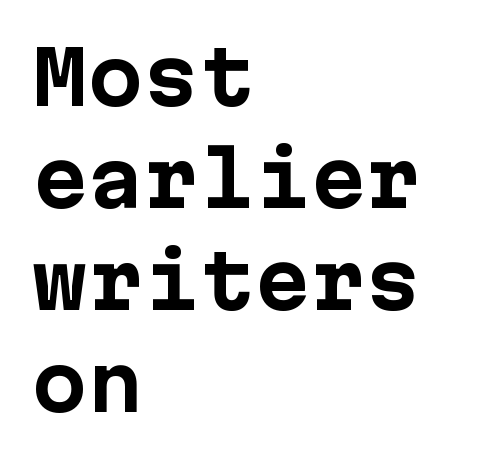
Stroke terminals: plain, sans-serif. A bare baseline throughout the passage. Does the lettering tilt? It doesn't — this is upright. In CSS terms this would be text-align: left. Compared with typical paragraphs, the rows here are spaced about the same.
